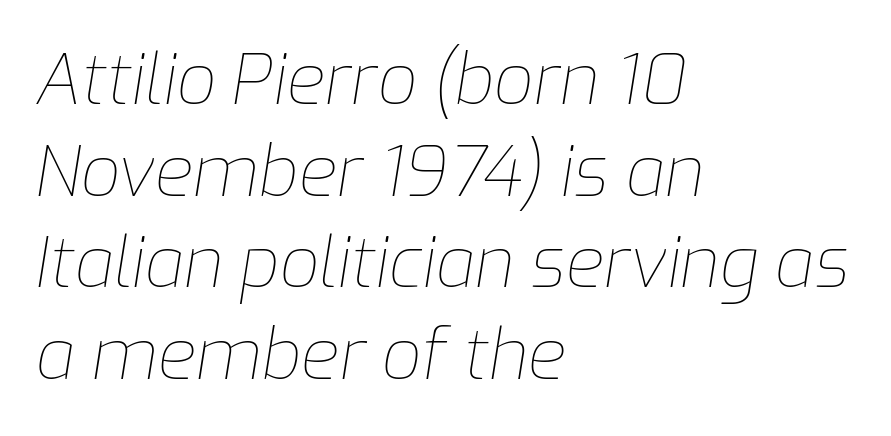
Interline gaps are of average width in this sample. Each row of text sits above clean, open space. The specimen reads as italic at a glance. The compositor pushed each line to the left boundary. Looks like regular typesetting: each glyph gets only the width it needs.
